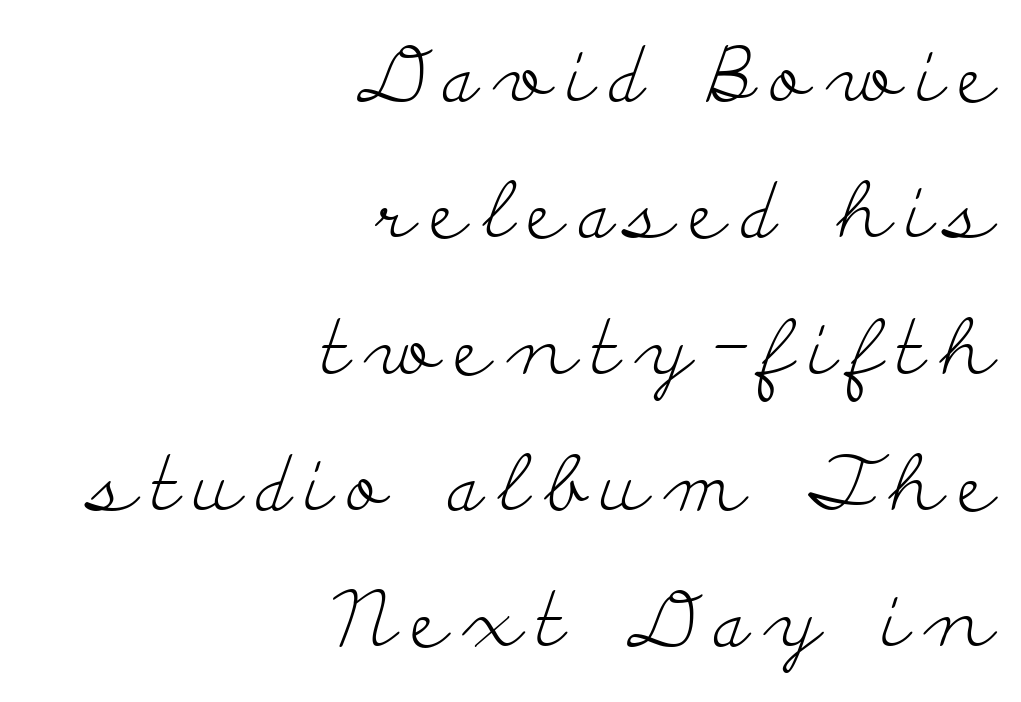
The image shows 77 px light, wide serif type; set right-aligned, line spacing 1.77x, unusually wide letter spacing (+0.2 em), not underlined; low stroke contrast and a small x-height.
